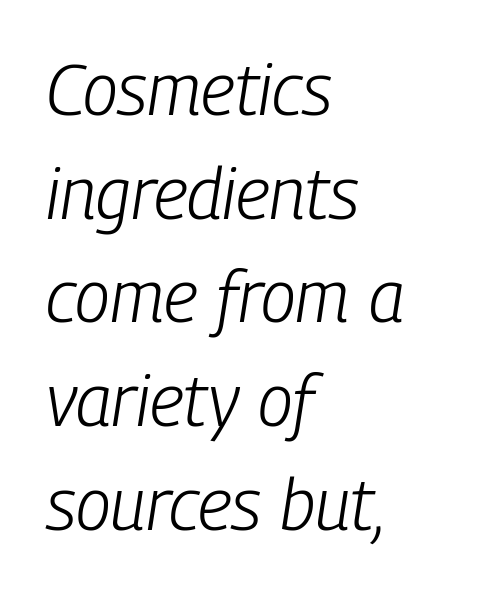
Q: Is the text bold? A: No.
Q: Is the text italic (slanted)? A: Yes, it leans right by about 9 degrees.
Q: Is the text underlined? A: No.
Q: How is the paragraph aligned? A: Left-aligned.
Q: Is the spacing between letters normal or unusually wide? A: Normal.
Q: Is the spacing between lines tight, normal or loose? A: Normal.
Q: Width (condensed, normal, or wide)? A: Condensed.
Q: Stroke contrast? A: Low.
Q: x-height? A: Medium.
Q: Monospaced? A: No.
